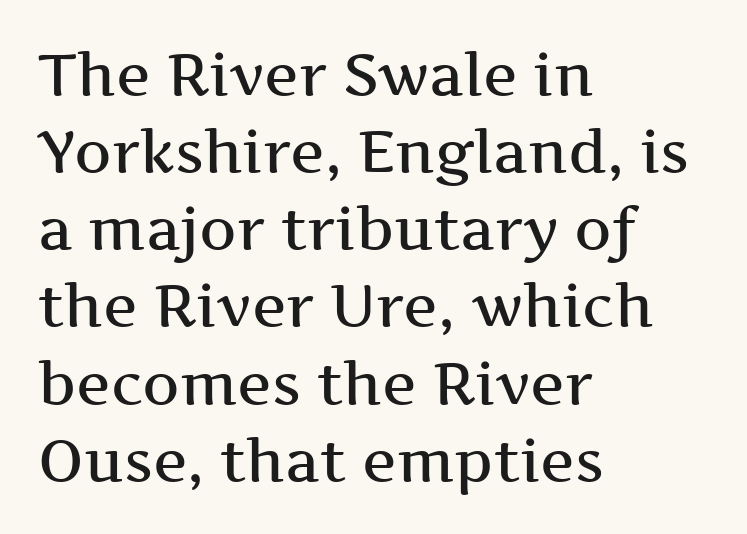
{"serif": "yes", "italic": "no", "bold": "semi", "weight": "semibold", "width": "wide", "stroke_contrast": "medium", "x_height": "medium", "monospaced": "no", "underline": "no", "align": "left", "line_spacing": "normal", "line_spacing_ratio": 1.33, "letter_spacing": "normal", "letter_spacing_em": 0.0, "glyph_px": 58}
